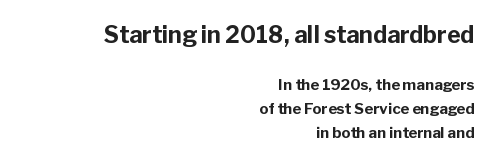
The image shows 23 px bold type, upright; set right-aligned, normal line spacing (1.6x), normal letter spacing, not underlined; the first (top) block is 1.53x larger.
